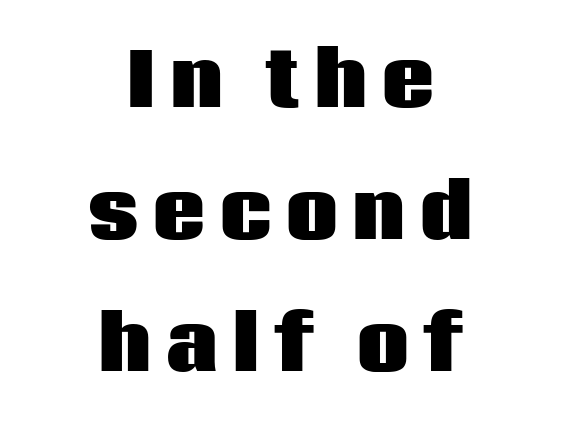
Q: Is the text bold? A: Yes.
Q: Is the text italic (slanted)? A: No, it is upright.
Q: Is the typeface a serif or a sans-serif typeface? A: Sans-serif.
Q: Is the text underlined? A: No.
Q: How is the paragraph aligned? A: Centered.
Q: Is the spacing between letters normal or unusually wide? A: Unusually wide.
Q: Width (condensed, normal, or wide)? A: Normal.
Q: Stroke contrast? A: Low.
Q: x-height? A: Large.
Q: Monospaced? A: No.
